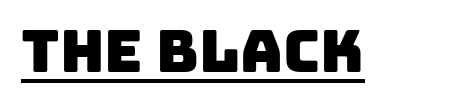
Q: Is the typeface a serif or a sans-serif typeface? A: Sans-serif.
Q: Is the text underlined? A: Yes.
Q: Is the spacing between letters normal or unusually wide? A: Normal.
Q: Width (condensed, normal, or wide)? A: Normal.
Q: Stroke contrast? A: Low.
Q: x-height? A: Large.
Q: Monospaced? A: No.
